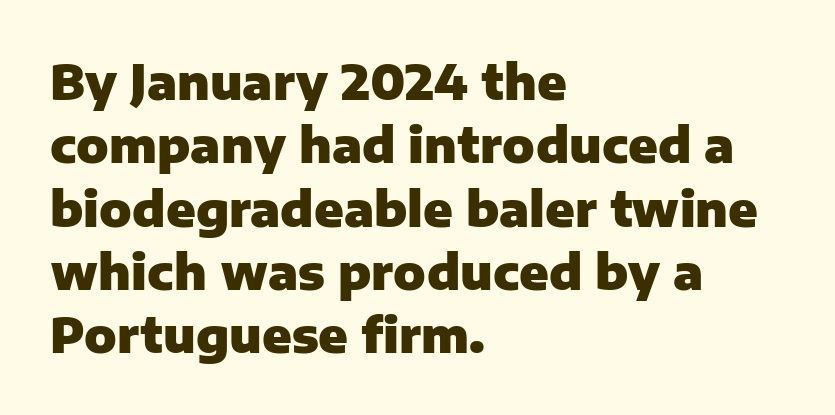
Q: Is the text bold? A: Yes.
Q: Is the text italic (slanted)? A: No, it is upright.
Q: Is the typeface a serif or a sans-serif typeface? A: Sans-serif.
Q: Is the text underlined? A: No.
Q: How is the paragraph aligned? A: Left-aligned.
Q: Is the spacing between letters normal or unusually wide? A: Normal.
Q: Is the spacing between lines tight, normal or loose? A: Normal.
Q: Width (condensed, normal, or wide)? A: Normal.
Q: Stroke contrast? A: Low.
Q: x-height? A: Medium.
Q: Monospaced? A: No.
